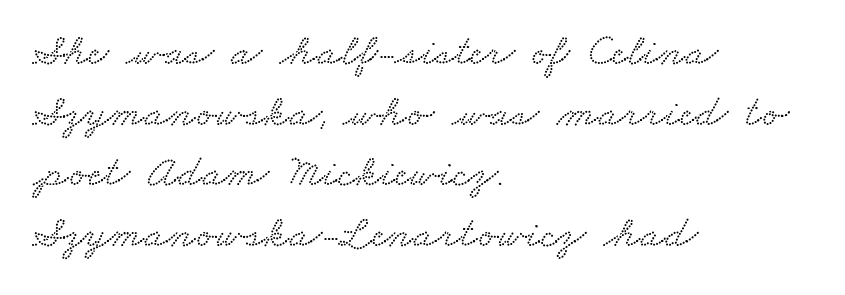
{"serif": "yes", "width": "wide", "stroke_contrast": "low", "x_height": "small", "monospaced": "no", "underline": "no", "align": "left", "line_spacing": "normal", "line_spacing_ratio": 1.35, "letter_spacing": "normal", "letter_spacing_em": 0.0, "glyph_px": 45}
